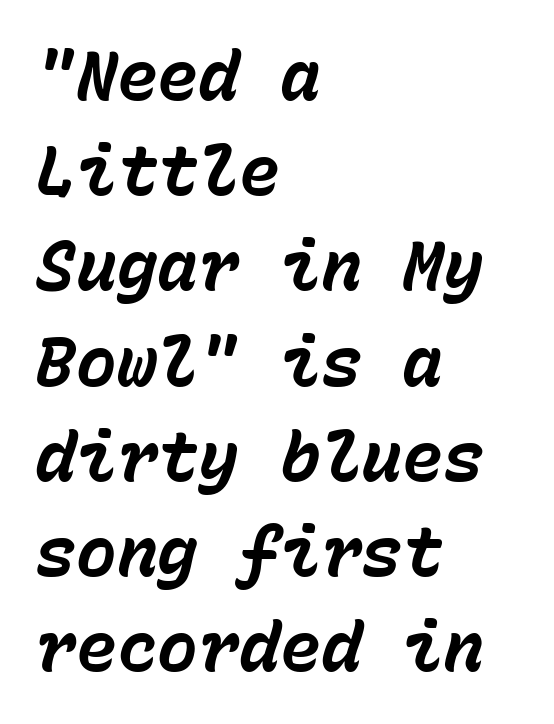
Q: Is the text bold? A: Yes.
Q: Is the text italic (slanted)? A: Yes, it leans right by about 15 degrees.
Q: Is the text underlined? A: No.
Q: How is the paragraph aligned? A: Left-aligned.
Q: Is the spacing between letters normal or unusually wide? A: Normal.
Q: Is the spacing between lines tight, normal or loose? A: Normal.
Q: Width (condensed, normal, or wide)? A: Normal.
Q: Stroke contrast? A: Low.
Q: x-height? A: Medium.
Q: Monospaced? A: Yes.
